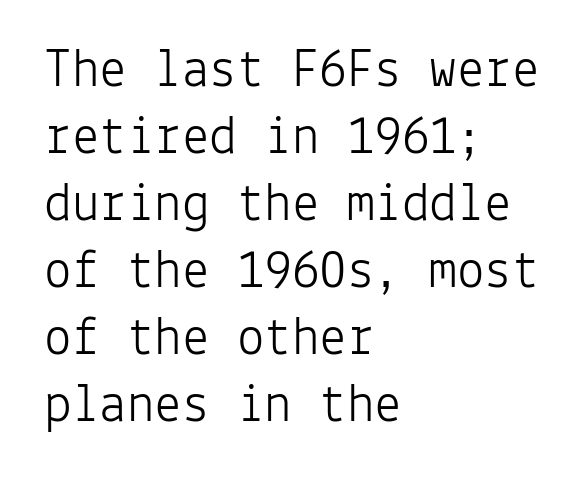
Q: Is the text bold? A: No.
Q: Is the text italic (slanted)? A: No, it is upright.
Q: Is the typeface a serif or a sans-serif typeface? A: Sans-serif.
Q: Is the text underlined? A: No.
Q: How is the paragraph aligned? A: Left-aligned.
Q: Is the spacing between letters normal or unusually wide? A: Normal.
Q: Width (condensed, normal, or wide)? A: Normal.
Q: Stroke contrast? A: Low.
Q: x-height? A: Medium.
Q: Monospaced? A: Yes.
